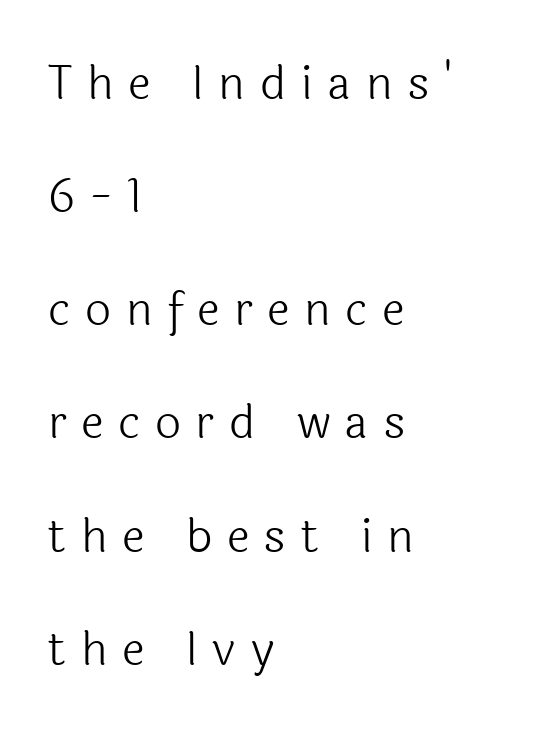
Q: Is the text bold? A: No.
Q: Is the text italic (slanted)? A: No, it is upright.
Q: Is the typeface a serif or a sans-serif typeface? A: Sans-serif.
Q: Is the text underlined? A: No.
Q: How is the paragraph aligned? A: Left-aligned.
Q: Is the spacing between letters normal or unusually wide? A: Unusually wide.
Q: Is the spacing between lines tight, normal or loose? A: Loose.
Q: Width (condensed, normal, or wide)? A: Normal.
Q: x-height? A: Medium.
Q: Monospaced? A: No.
